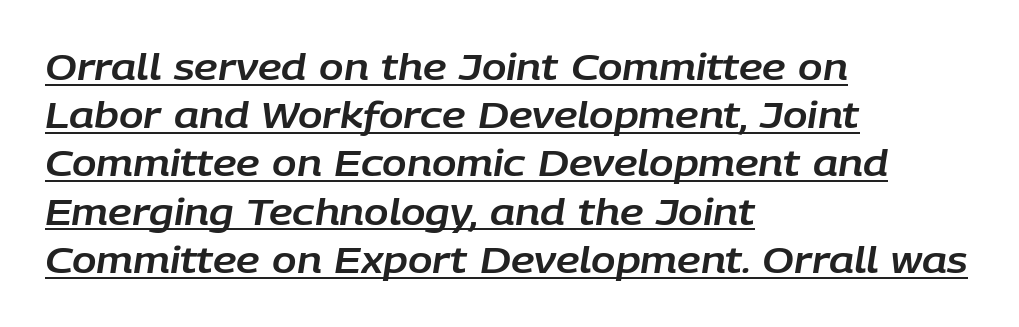
Q: Is the text italic (slanted)? A: Yes, it leans right by about 9 degrees.
Q: Is the text underlined? A: Yes.
Q: How is the paragraph aligned? A: Left-aligned.
Q: Is the spacing between letters normal or unusually wide? A: Normal.
Q: Is the spacing between lines tight, normal or loose? A: Normal.
Q: Width (condensed, normal, or wide)? A: Normal.
Q: Stroke contrast? A: Low.
Q: x-height? A: Large.
Q: Monospaced? A: No.
